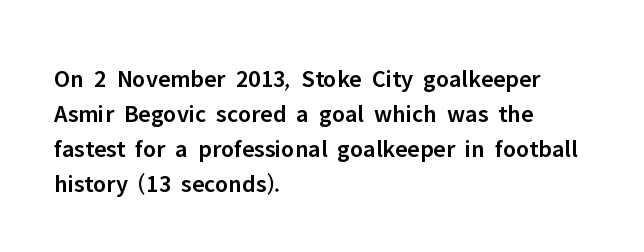
Notice how the passage keeps a crisp vertical edge on the left only. Ordinary non-slanted type is in use. Strokes here are thickened, but only to semibold level. Vertical spacing — default. The glyphs are unaccompanied by any horizontal stroke below them.
